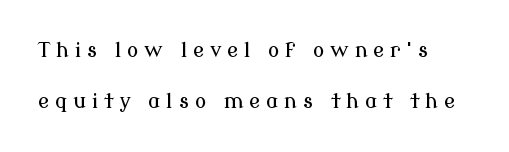
{"italic": "no", "underline": "no", "line_spacing": "loose", "line_spacing_ratio": 2.41, "letter_spacing": "wide", "letter_spacing_em": 0.27, "glyph_px": 21}
